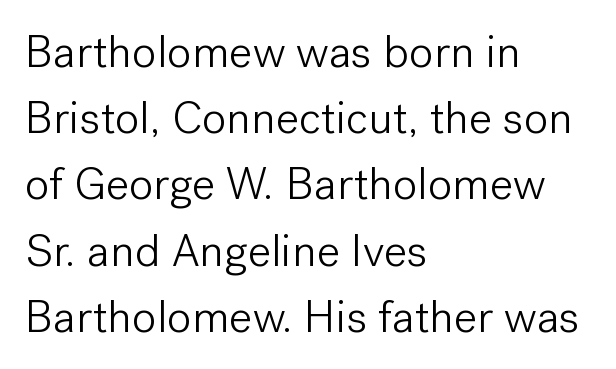
Q: Is the text bold? A: No.
Q: Is the text italic (slanted)? A: No, it is upright.
Q: Is the typeface a serif or a sans-serif typeface? A: Sans-serif.
Q: Is the text underlined? A: No.
Q: How is the paragraph aligned? A: Left-aligned.
Q: Is the spacing between letters normal or unusually wide? A: Normal.
Q: Is the spacing between lines tight, normal or loose? A: Normal.
Q: Width (condensed, normal, or wide)? A: Normal.
Q: Stroke contrast? A: Low.
Q: x-height? A: Medium.
Q: Monospaced? A: No.
